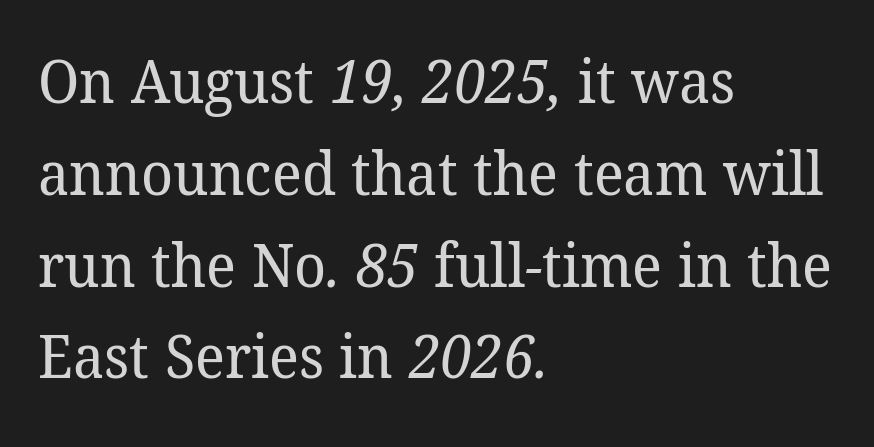
Honestly, the row spacing looks completely unremarkable. Type without underlining. One-word summary of the alignment: left. Look at the tracking — it's just the regular setting, nothing added.
